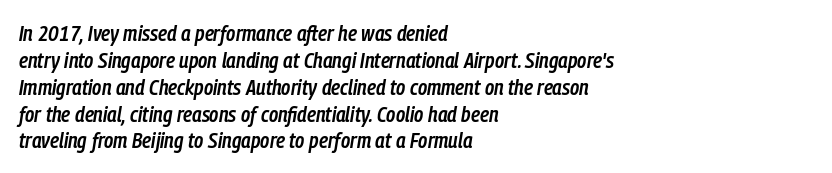
{"italic": "yes", "lean": "right", "slant_degrees": 9, "bold": "semi", "underline": "no", "align": "left", "line_spacing_ratio": 1.22, "letter_spacing": "normal", "letter_spacing_em": 0.0, "glyph_px": 22}
